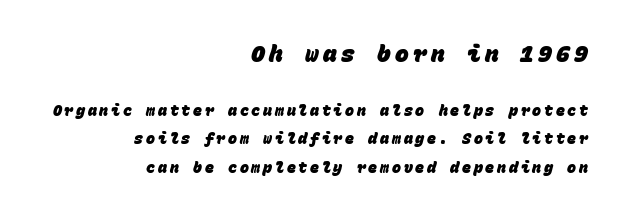
{"bold": "yes", "underline": "no", "align": "right", "line_spacing_ratio": 1.87, "larger_block": "first", "size_ratio": 1.53, "glyph_px": 23}
